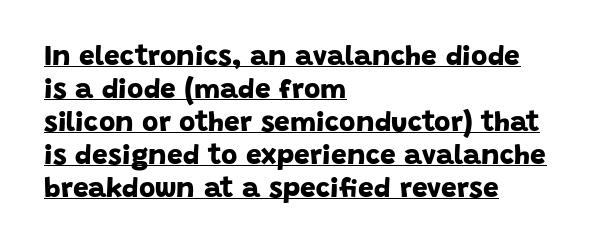
Q: Is the text bold? A: Yes.
Q: Is the typeface a serif or a sans-serif typeface? A: Sans-serif.
Q: Is the text underlined? A: Yes.
Q: How is the paragraph aligned? A: Left-aligned.
Q: Is the spacing between letters normal or unusually wide? A: Normal.
Q: Width (condensed, normal, or wide)? A: Normal.
Q: Stroke contrast? A: Low.
Q: x-height? A: Large.
Q: Monospaced? A: No.
